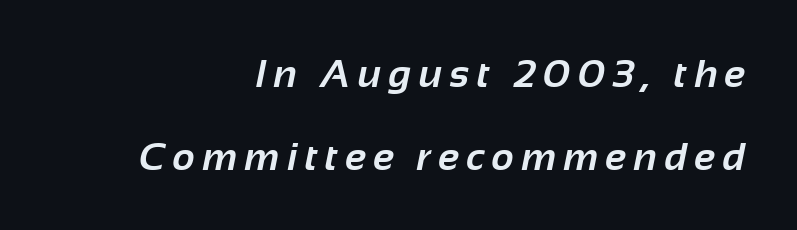
{"serif": "no", "bold": "yes", "weight": "bold", "width": "normal", "stroke_contrast": "low", "x_height": "medium", "monospaced": "no", "underline": "no", "align": "right", "line_spacing": "loose", "line_spacing_ratio": 2.12, "glyph_px": 39}
